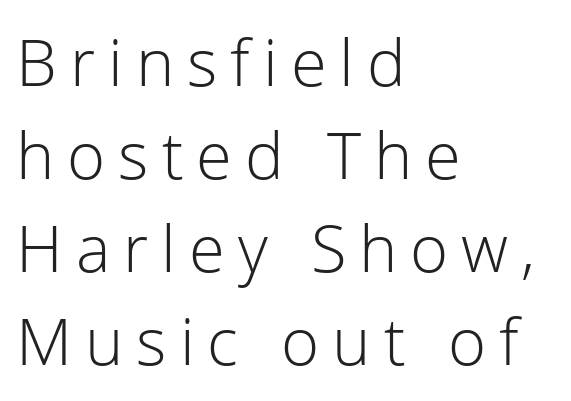
Q: Is the text bold? A: No.
Q: Is the text italic (slanted)? A: No, it is upright.
Q: Is the typeface a serif or a sans-serif typeface? A: Sans-serif.
Q: Is the text underlined? A: No.
Q: How is the paragraph aligned? A: Left-aligned.
Q: Is the spacing between letters normal or unusually wide? A: Unusually wide.
Q: Is the spacing between lines tight, normal or loose? A: Normal.
Q: Width (condensed, normal, or wide)? A: Normal.
Q: Stroke contrast? A: Low.
Q: x-height? A: Medium.
Q: Monospaced? A: No.
